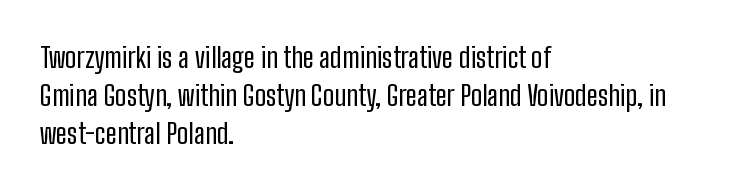
Summary of vertical rhythm: regular, with standard interline spacing. Look at the bottom of the vertical strokes: they stop flat, with no serifs. Summary of weight: not heavy and not bold. The face used here is proportionally spaced, like ordinary book or web type. Honestly, the letter spacing is just normal — you wouldn't notice it. All the whitespace from short lines collects on the right.
